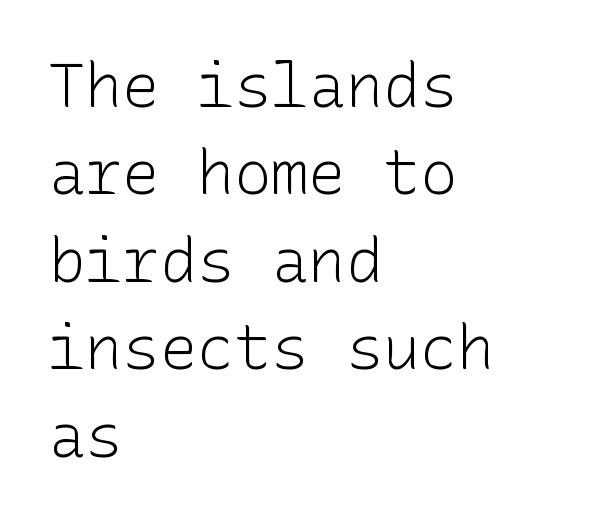
The image shows 62 px light sans-serif type, upright; set left-aligned, normal line spacing (1.41x), normal letter spacing, not underlined; low stroke contrast and a medium x-height.
